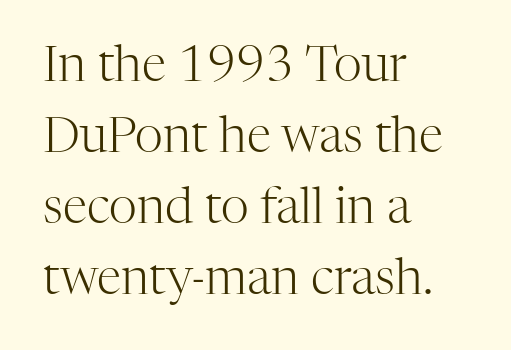
The image shows 49 px light serif type, upright; set left-aligned, normal line spacing (1.45x), normal letter spacing, not underlined; high stroke contrast and a medium x-height.
